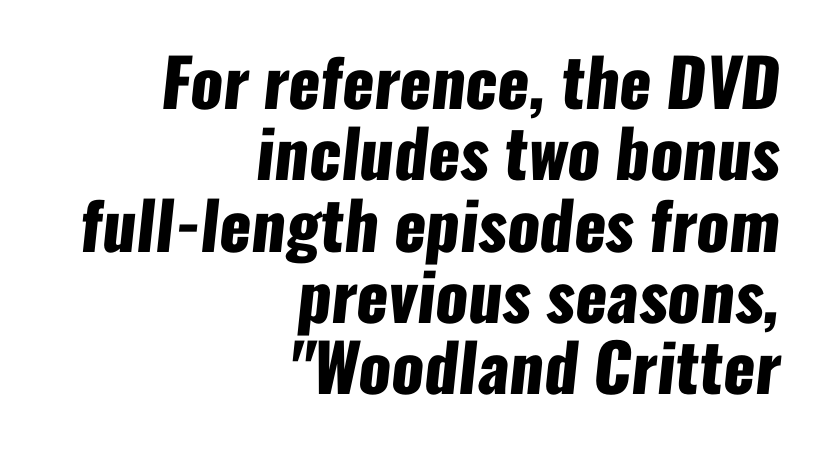
{"serif": "no", "bold": "yes", "weight": "heavy", "width": "condensed", "stroke_contrast": "low", "x_height": "medium", "monospaced": "no", "underline": "no", "align": "right", "line_spacing": "tight", "line_spacing_ratio": 1.08, "letter_spacing": "normal", "letter_spacing_em": 0.0, "glyph_px": 66}
